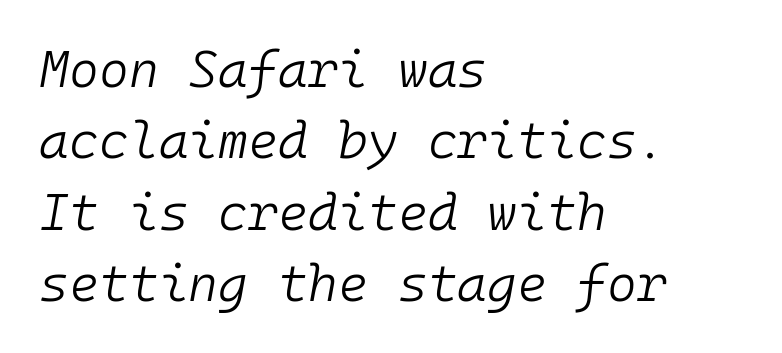
The image shows 51 px light type, italic (leaning right), monospaced; set left-aligned, normal line spacing (1.4x), normal letter spacing, not underlined; low stroke contrast and a medium x-height.
